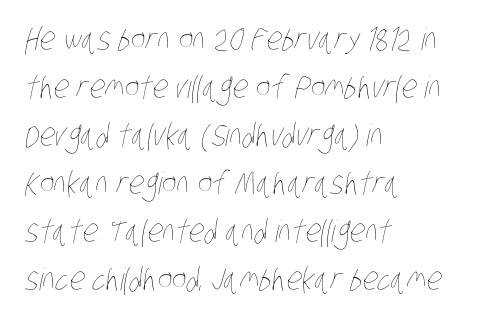
The image shows 31 px thin, condensed type; set left-aligned, normal line spacing (1.55x), normal letter spacing, not underlined; low stroke contrast and a large x-height.
